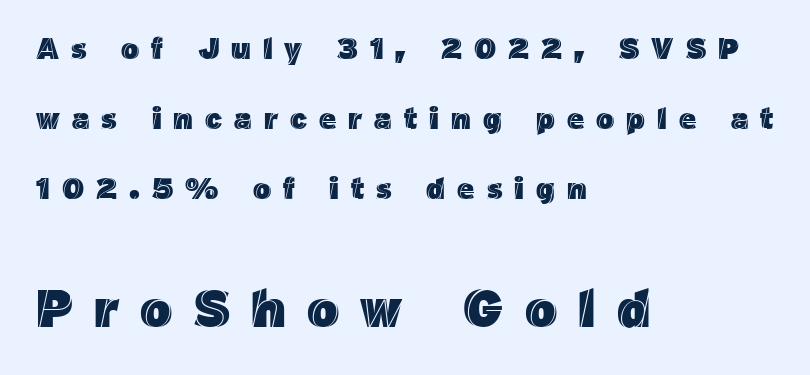
{"italic": "no", "width": "normal", "x_height": "medium", "monospaced": "no", "underline": "no", "align": "left", "line_spacing": "loose", "line_spacing_ratio": 2.33, "letter_spacing": "wide", "letter_spacing_em": 0.4, "larger_block": "second", "size_ratio": 1.77, "glyph_px": 53}
